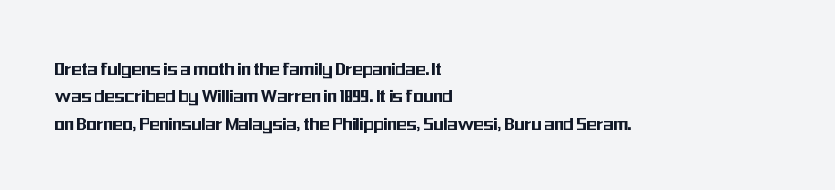
Q: Is the text italic (slanted)? A: No, it is upright.
Q: Is the text underlined? A: No.
Q: How is the paragraph aligned? A: Left-aligned.
Q: Is the spacing between letters normal or unusually wide? A: Normal.
Q: Is the spacing between lines tight, normal or loose? A: Normal.
